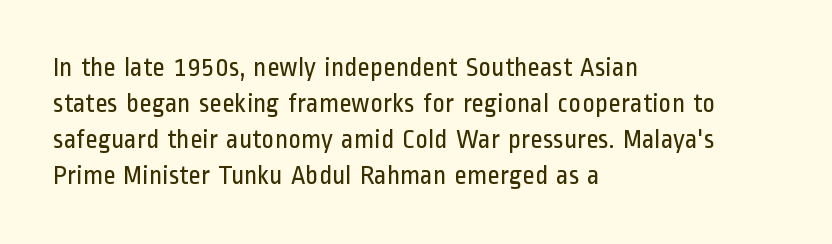
A clean baseline with only descenders dipping below it. The letters stand upright; this is a roman face. The letterforms sit shoulder to shoulder at normal distance. The compositor pushed each line to the left boundary.
